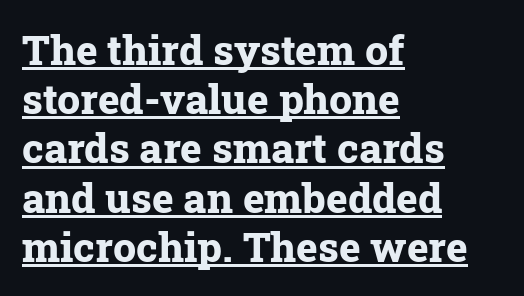
The image shows 41 px bold serif type, upright; set left-aligned, line spacing 1.2x, normal letter spacing, underlined; low stroke contrast and a medium x-height.
